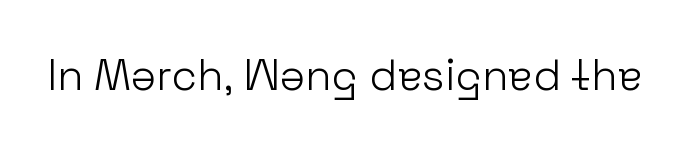
{"serif": "no", "italic": "no", "bold": "no", "weight": "light", "width": "normal", "stroke_contrast": "low", "x_height": "medium", "monospaced": "no", "underline": "no", "letter_spacing": "normal", "letter_spacing_em": 0.0, "glyph_px": 43}
